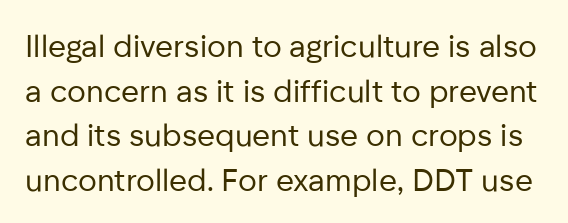
The letterforms sit shoulder to shoulder at normal distance. Spacing verdict: proportional, widths tailored to each character. Posture: upright roman. Grotesque or geometric, the face here clearly has no serifs.
